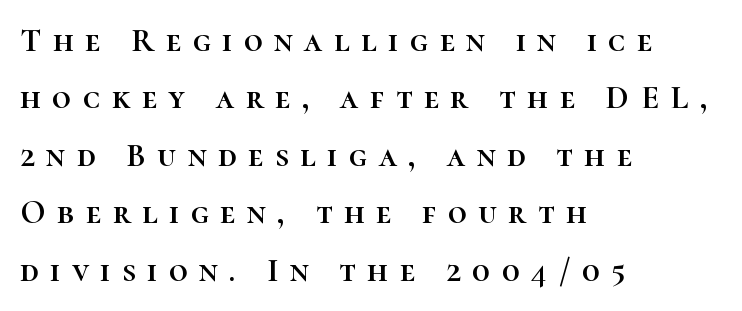
Q: Is the text italic (slanted)? A: No, it is upright.
Q: Is the text underlined? A: No.
Q: How is the paragraph aligned? A: Left-aligned.
Q: Is the spacing between letters normal or unusually wide? A: Unusually wide.
Q: Width (condensed, normal, or wide)? A: Normal.
Q: Stroke contrast? A: High.
Q: x-height? A: Medium.
Q: Monospaced? A: No.
